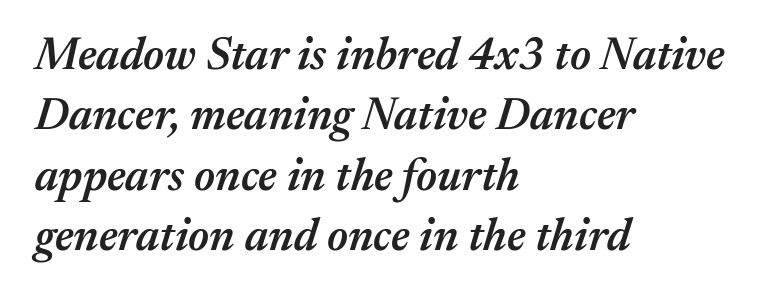
{"italic": "yes", "lean": "right", "slant_degrees": 17, "bold": "semi", "weight": "semibold", "width": "normal", "stroke_contrast": "medium", "x_height": "medium", "monospaced": "no", "underline": "no", "align": "left", "line_spacing": "normal", "line_spacing_ratio": 1.34, "letter_spacing": "normal", "letter_spacing_em": 0.0, "glyph_px": 45}
